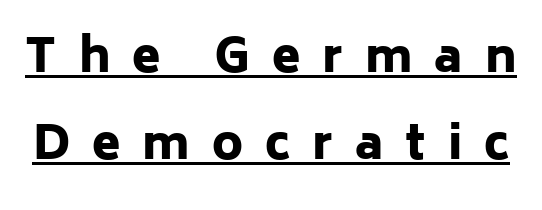
The gaps between neighbouring characters are conspicuously large. Caption: lettering with a line underneath. What weight is shown? A full bold with thick strokes. Classification — sans serif. Is this a fixed-width face? No — the glyphs have proportional, varying widths. Characters remain perfectly vertical along every line.
